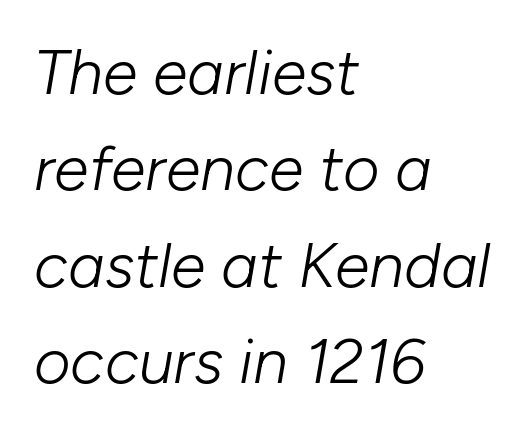
The image shows 63 px light type, italic (leaning right); set left-aligned, normal line spacing (1.53x), normal letter spacing, not underlined; low stroke contrast and a medium x-height.
